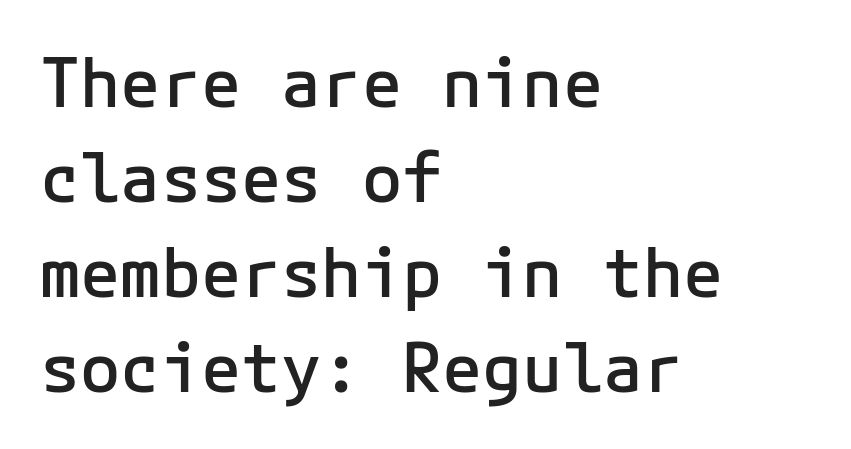
The image shows 67 px semibold sans-serif type, upright; set left-aligned, normal line spacing (1.42x), normal letter spacing, not underlined; low stroke contrast and a medium x-height.
